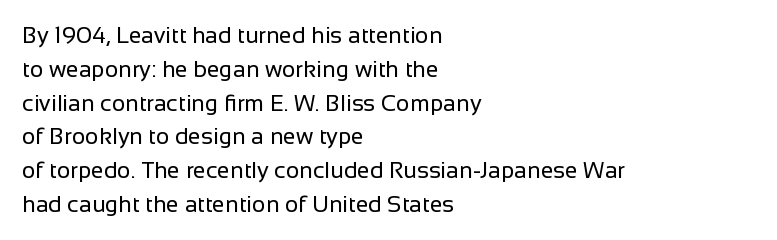
Just letters on the line, the space beneath them empty. Evenly set lines give the paragraph a standard silhouette. Heft: none added — not bold. Notice how the passage keeps a crisp vertical edge on the left only. No extra tracking has been applied to these lines. A roman cut, with each character standing at attention.
